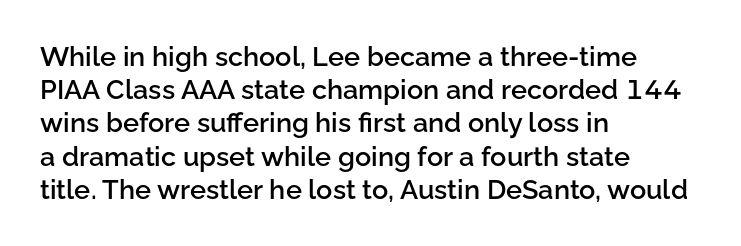
Short and long lines alike share a common starting point at left. The axis of the letterforms is exactly vertical. Plain, unruled lines of type. Caption: semibold face, moderately heavy strokes. How are the letters spaced? Ordinarily, with no added tracking.
